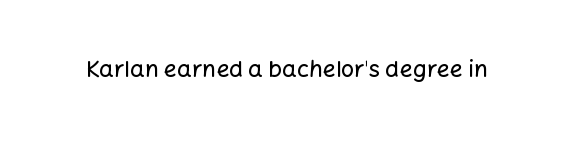
{"italic": "no", "underline": "no", "letter_spacing": "normal", "letter_spacing_em": 0.0, "glyph_px": 23}
